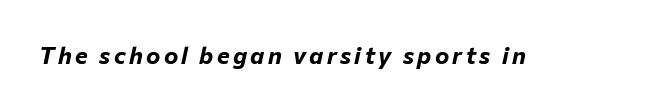
The image shows 24 px bold type, italic (leaning right); set not underlined.
